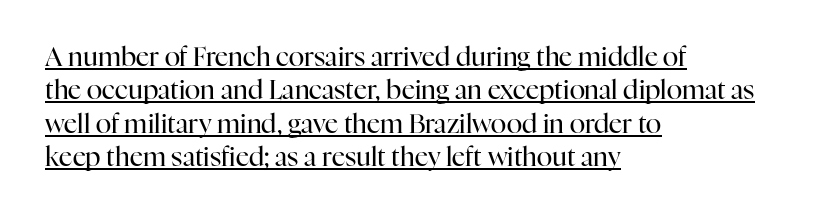
Characters follow at the spacing the type designer built in. Notice how a bar underscores the lettering throughout. The font's upright variant was chosen for this text. Line spacing here is normal. The passage shown is not bold in any degree.
